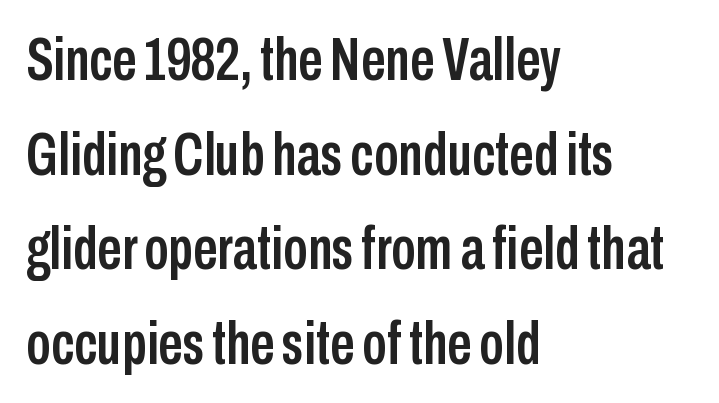
The image shows 61 px condensed sans-serif type, upright; set left-aligned, normal line spacing (1.55x), normal letter spacing, not underlined; low stroke contrast and a medium x-height.
